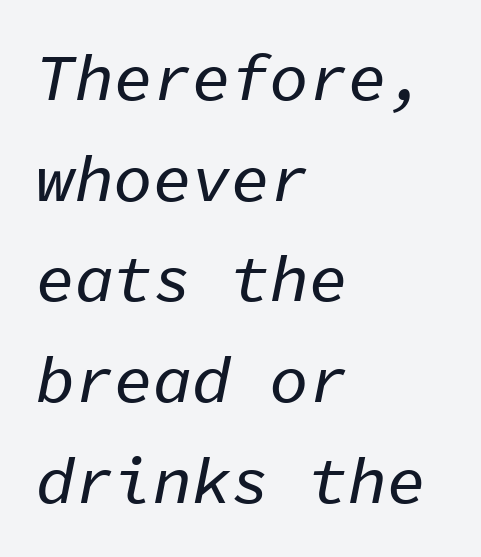
Underline: absent. Compared with ordinary roman type, these characters are visibly tilted. Each letter, wide or thin by design, is forced into the same width here. Is the block centered? No — it sits flush against the left margin.
